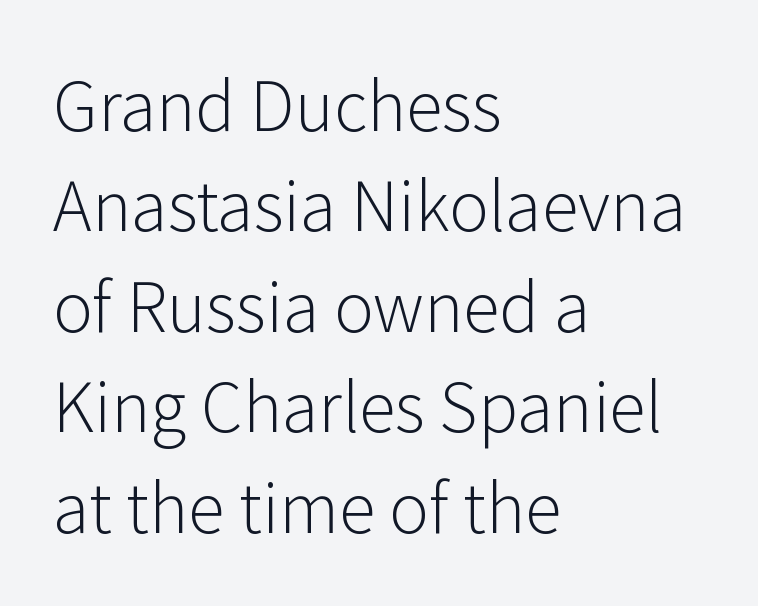
{"serif": "no", "italic": "no", "bold": "no", "weight": "light", "width": "normal", "stroke_contrast": "low", "x_height": "medium", "monospaced": "no", "underline": "no", "align": "left", "line_spacing": "normal", "line_spacing_ratio": 1.5, "letter_spacing": "normal", "letter_spacing_em": 0.0, "glyph_px": 67}
